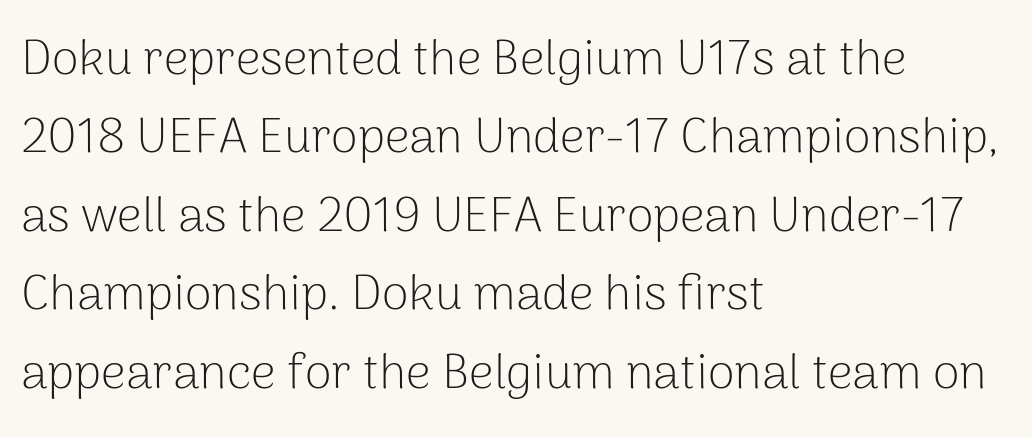
Q: Is the text bold? A: No.
Q: Is the text italic (slanted)? A: No, it is upright.
Q: Is the typeface a serif or a sans-serif typeface? A: Sans-serif.
Q: Is the text underlined? A: No.
Q: How is the paragraph aligned? A: Left-aligned.
Q: Is the spacing between letters normal or unusually wide? A: Normal.
Q: Is the spacing between lines tight, normal or loose? A: Normal.
Q: Width (condensed, normal, or wide)? A: Normal.
Q: Stroke contrast? A: Low.
Q: x-height? A: Medium.
Q: Monospaced? A: No.
